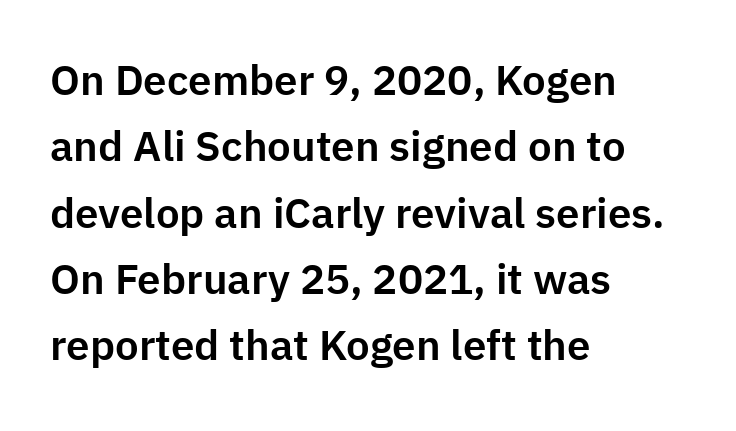
The image shows 42 px sans-serif type, upright; set left-aligned, normal line spacing (1.58x), normal letter spacing, not underlined; low stroke contrast and a medium x-height.
